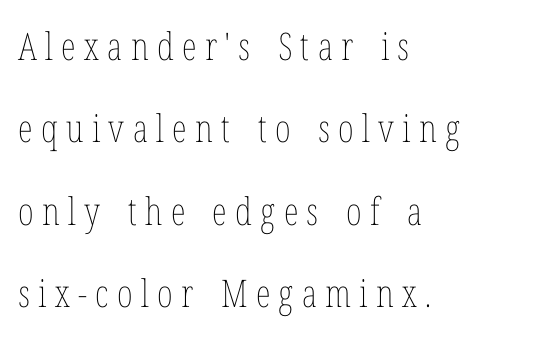
{"italic": "no", "bold": "no", "weight": "thin", "width": "condensed", "stroke_contrast": "low", "x_height": "medium", "monospaced": "no", "underline": "no", "align": "left", "line_spacing": "loose", "line_spacing_ratio": 2.17, "letter_spacing": "wide", "letter_spacing_em": 0.22, "glyph_px": 38}
